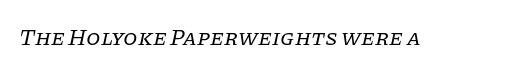
The image shows 23 px text type, italic (leaning right); set normal letter spacing, not underlined.
